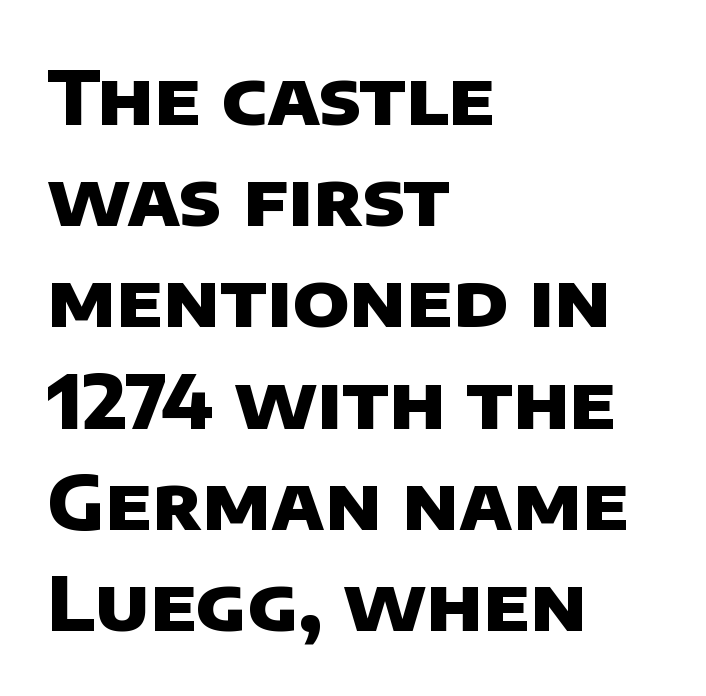
Q: Is the text bold? A: Yes.
Q: Is the typeface a serif or a sans-serif typeface? A: Sans-serif.
Q: Is the text underlined? A: No.
Q: How is the paragraph aligned? A: Left-aligned.
Q: Is the spacing between letters normal or unusually wide? A: Normal.
Q: Is the spacing between lines tight, normal or loose? A: Normal.
Q: Width (condensed, normal, or wide)? A: Normal.
Q: Stroke contrast? A: Low.
Q: x-height? A: Large.
Q: Monospaced? A: No.
